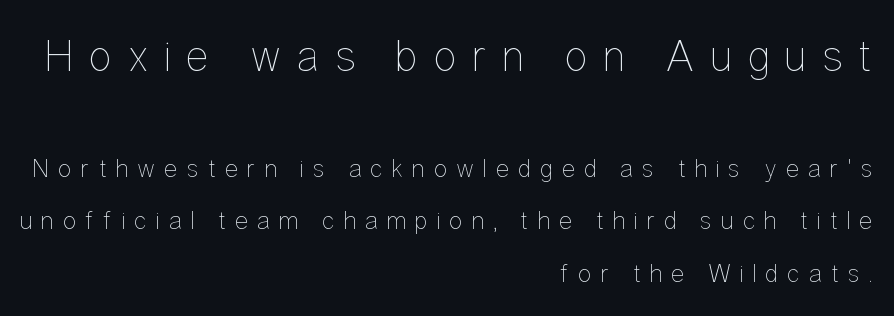
The image shows 45 px thin, condensed type, upright; set right-aligned, loose line spacing (2.02x), unusually wide letter spacing (+0.33 em), not underlined; the first (top) block is 1.73x larger; low stroke contrast and a medium x-height.
